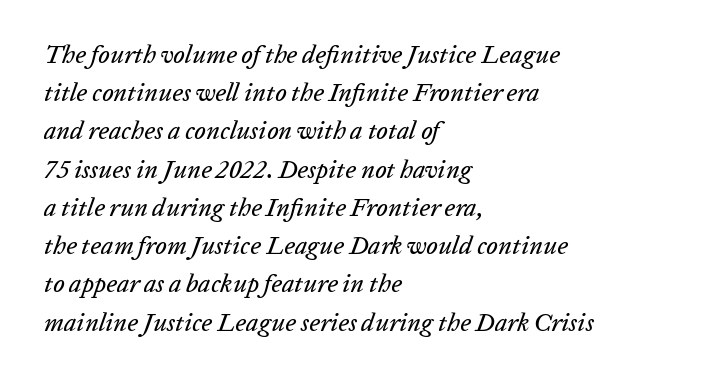
{"italic": "yes", "lean": "right", "slant_degrees": 20, "underline": "no", "align": "left", "line_spacing": "normal", "line_spacing_ratio": 1.53, "letter_spacing": "normal", "letter_spacing_em": 0.0, "glyph_px": 25}
